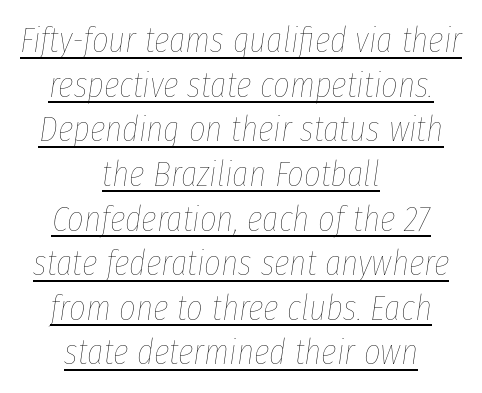
{"italic": "yes", "lean": "right", "slant_degrees": 8, "bold": "no", "weight": "thin", "width": "condensed", "stroke_contrast": "low", "x_height": "medium", "monospaced": "no", "underline": "yes", "align": "center", "line_spacing_ratio": 1.24, "letter_spacing": "normal", "letter_spacing_em": 0.0, "glyph_px": 36}
